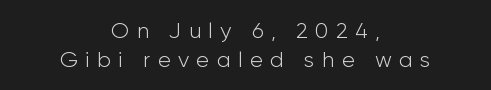
The strokes carry an ordinary text weight at most. Centered paragraph, ragged on both sides. A normal amount of white space separates one row of letters from the next. Someone cranked the tracking dial way up on this one.
